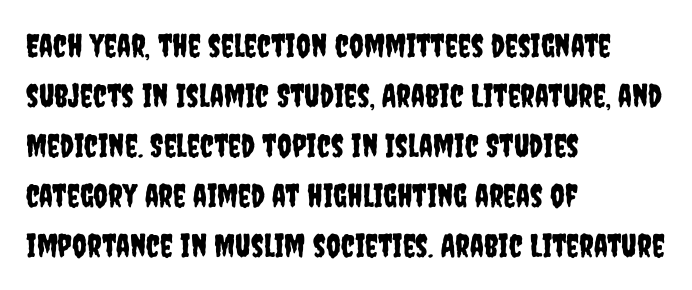
{"serif": "no", "italic": "no", "width": "condensed", "stroke_contrast": "low", "x_height": "large", "monospaced": "no", "underline": "no", "align": "left", "line_spacing": "normal", "line_spacing_ratio": 1.56, "letter_spacing": "normal", "letter_spacing_em": 0.0, "glyph_px": 32}
